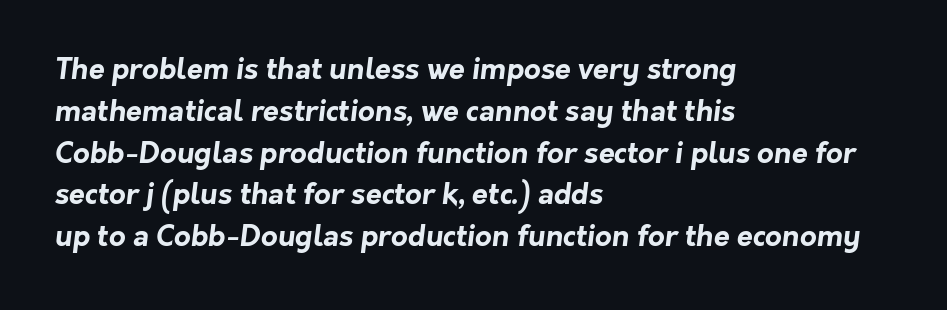
Q: Is the text bold? A: Yes.
Q: Is the typeface a serif or a sans-serif typeface? A: Sans-serif.
Q: Is the text underlined? A: No.
Q: How is the paragraph aligned? A: Left-aligned.
Q: Is the spacing between letters normal or unusually wide? A: Normal.
Q: Is the spacing between lines tight, normal or loose? A: Normal.
Q: Width (condensed, normal, or wide)? A: Normal.
Q: Stroke contrast? A: Low.
Q: x-height? A: Medium.
Q: Monospaced? A: No.
